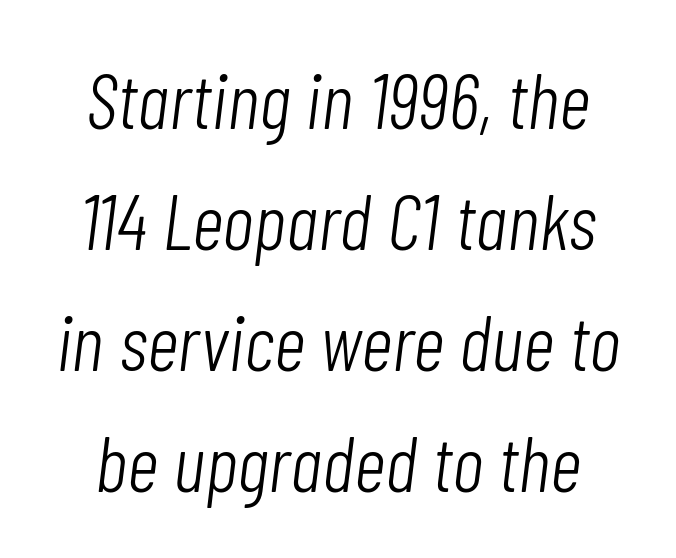
Q: Is the text bold? A: No.
Q: Is the text italic (slanted)? A: Yes, it leans right by about 7 degrees.
Q: Is the text underlined? A: No.
Q: Is the spacing between letters normal or unusually wide? A: Normal.
Q: Is the spacing between lines tight, normal or loose? A: Normal.
Q: Width (condensed, normal, or wide)? A: Condensed.
Q: Stroke contrast? A: Low.
Q: x-height? A: Medium.
Q: Monospaced? A: No.
